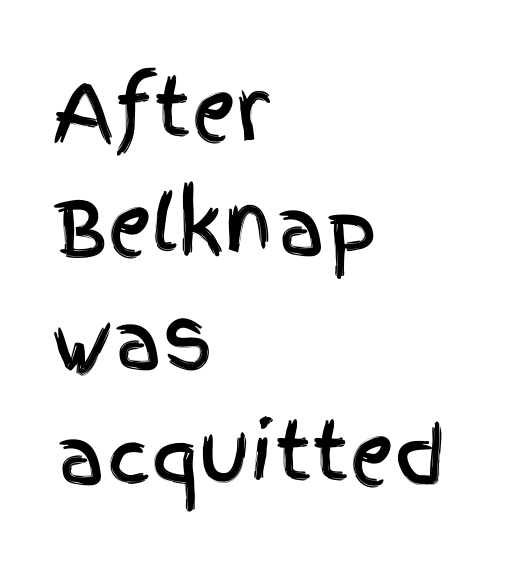
The letters stand straight up with perfectly vertical stems. Observe the absence of serifs on each vertical stroke in this sample. The rendering keeps characters at their native spacing. Only glyphs here, with clear space below each row. Character widths vary here, with narrow letters taking less room than wide ones.
